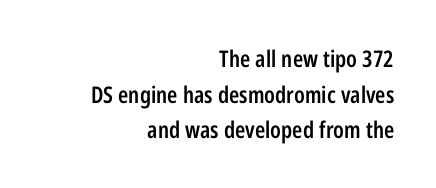
{"italic": "no", "bold": "semi", "underline": "no", "align": "right", "line_spacing": "normal", "line_spacing_ratio": 1.55, "letter_spacing": "normal", "letter_spacing_em": 0.0, "glyph_px": 23}
